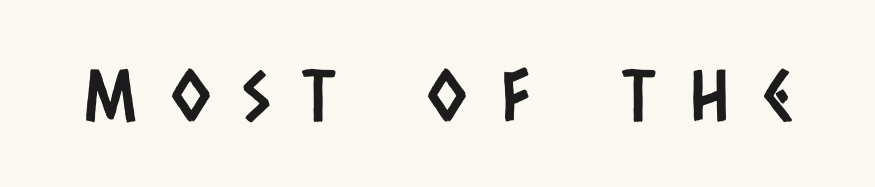
The image shows 71 px condensed sans-serif type; set unusually wide letter spacing (+0.48 em), not underlined; low stroke contrast and a large x-height.
